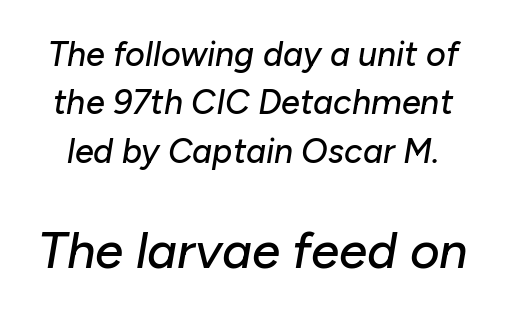
Q: Is the text italic (slanted)? A: Yes, it leans right by about 10 degrees.
Q: Is the text underlined? A: No.
Q: Is the spacing between letters normal or unusually wide? A: Normal.
Q: Is the spacing between lines tight, normal or loose? A: Normal.
Q: Which block of text is set in a larger size, the first (top) or the second (bottom)? A: The second (bottom) one.
Q: Width (condensed, normal, or wide)? A: Normal.
Q: Stroke contrast? A: Low.
Q: x-height? A: Medium.
Q: Monospaced? A: No.
